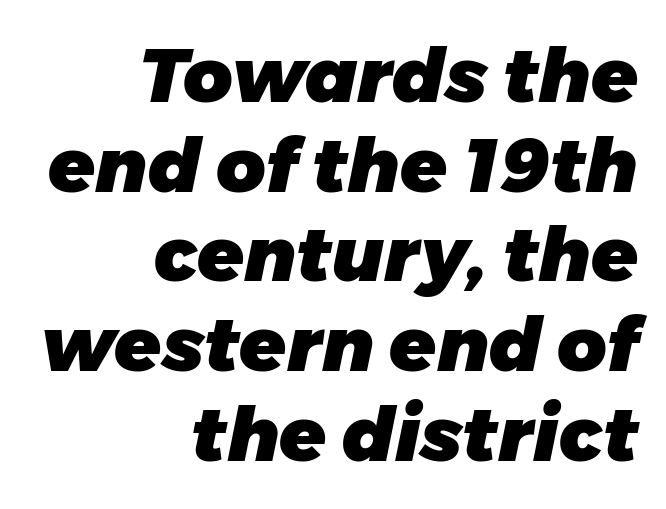
The image shows 76 px heavy type, italic (leaning right); set right-aligned, line spacing 1.18x, normal letter spacing, not underlined; low stroke contrast and a medium x-height.
